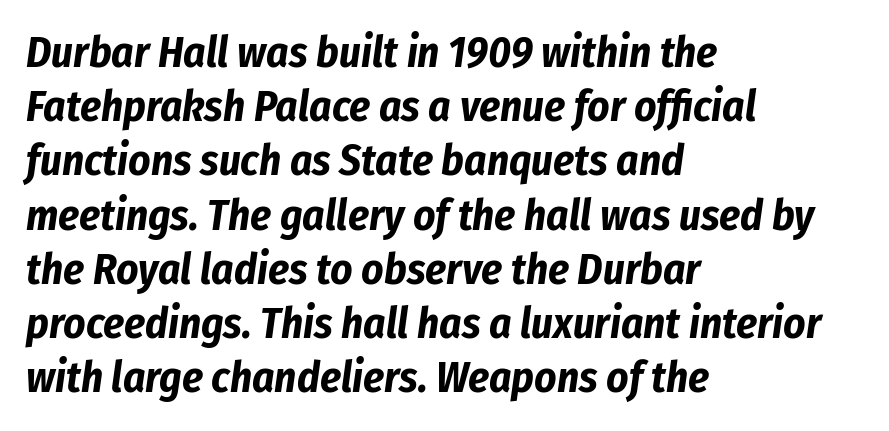
Here the designer chose a conventional face with non-uniform glyph widths. Horizontally, the lines are justified to the leading edge only. These lines sit exactly where default settings would place them. There is no visible air inserted between adjacent glyphs.
